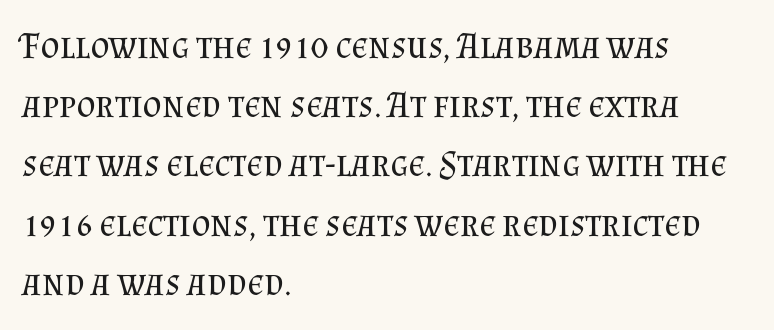
The image shows 37 px regular-weight serif type, upright; set left-aligned, normal line spacing (1.6x), normal letter spacing, not underlined; medium stroke contrast and a small x-height.
